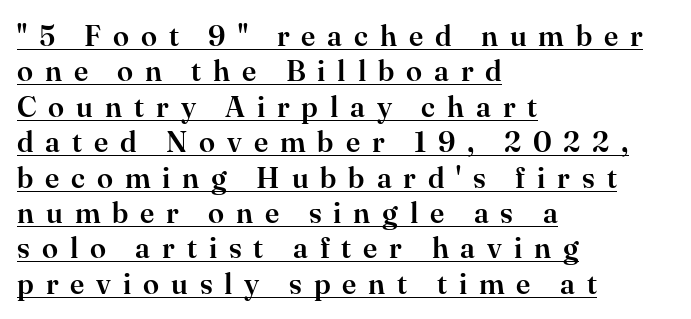
Q: Is the text italic (slanted)? A: No, it is upright.
Q: Is the typeface a serif or a sans-serif typeface? A: Serif.
Q: Is the text underlined? A: Yes.
Q: How is the paragraph aligned? A: Left-aligned.
Q: Is the spacing between letters normal or unusually wide? A: Unusually wide.
Q: Width (condensed, normal, or wide)? A: Normal.
Q: Stroke contrast? A: High.
Q: x-height? A: Small.
Q: Monospaced? A: No.
